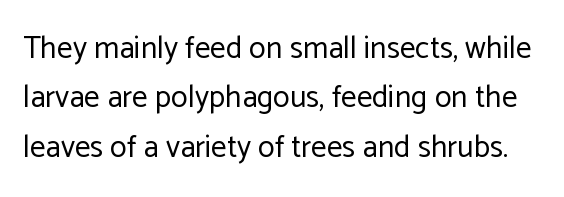
The image shows 31 px regular-weight sans-serif type, upright; set normal line spacing (1.59x), normal letter spacing, not underlined; low stroke contrast and a medium x-height.
